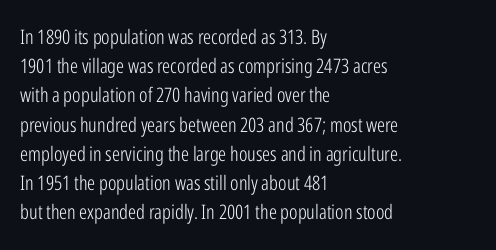
A normal amount of white space separates one row of letters from the next. The foot of each line stays bare and open. The ragged edge is on the right, which tells us the setting is flush left. This sample uses an upright cut, with every glyph sitting square on the baseline. No chunkiness to these letters — they're not bold. Does extra space separate the letters? No, they use regular spacing.
